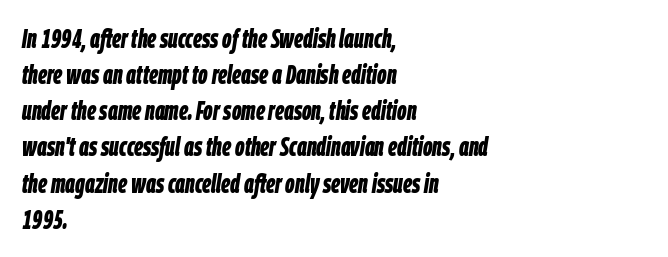
Line beginnings align vertically; line endings do not. This is oblique type, the kind used for emphasis or titles. The letterforms sit shoulder to shoulder at normal distance. Typesetter's note: full bold, strokes at maximum text heaviness. Honestly, there is no underline to notice here at all.
